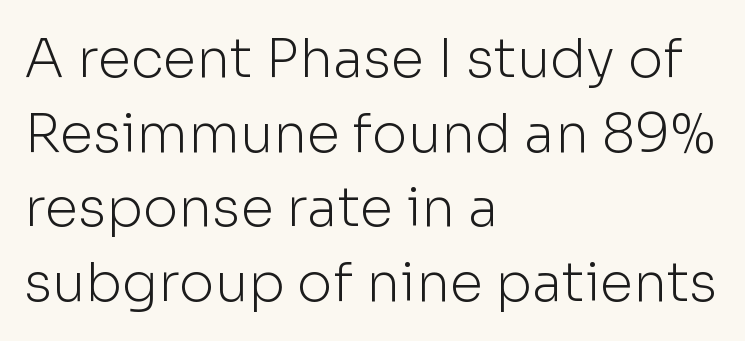
The image shows 54 px light sans-serif type, upright; set left-aligned, normal line spacing (1.38x), normal letter spacing, not underlined; low stroke contrast and a medium x-height.
